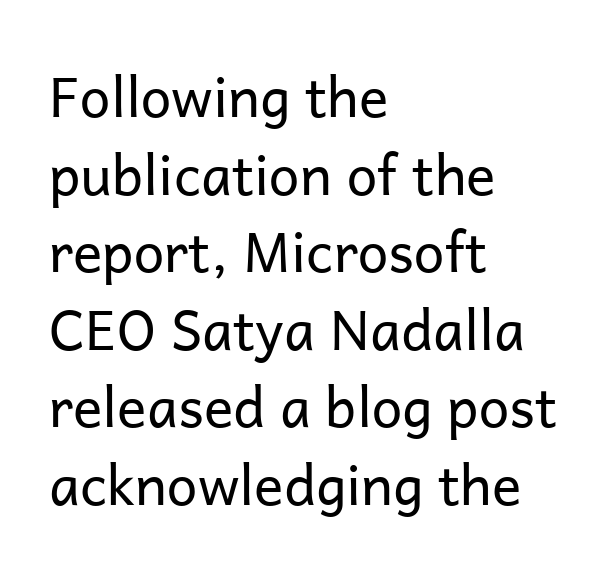
{"serif": "no", "italic": "no", "bold": "no", "weight": "regular", "width": "normal", "stroke_contrast": "low", "x_height": "medium", "monospaced": "no", "underline": "no", "align": "left", "line_spacing": "normal", "line_spacing_ratio": 1.41, "letter_spacing": "normal", "letter_spacing_em": 0.0, "glyph_px": 55}
